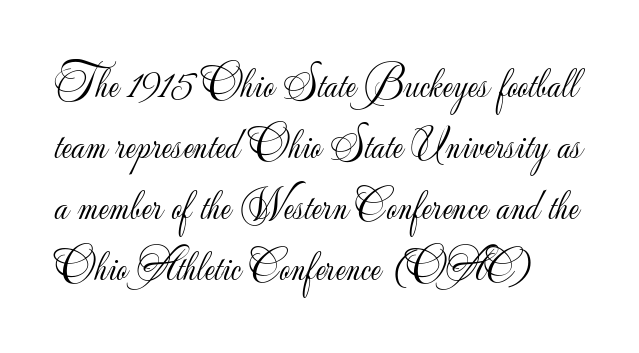
Q: Is the text bold? A: No.
Q: Is the text italic (slanted)? A: Yes.
Q: Is the typeface a serif or a sans-serif typeface? A: Sans-serif.
Q: Is the text underlined? A: No.
Q: Is the spacing between letters normal or unusually wide? A: Normal.
Q: Is the spacing between lines tight, normal or loose? A: Normal.
Q: Width (condensed, normal, or wide)? A: Normal.
Q: Stroke contrast? A: Low.
Q: x-height? A: Small.
Q: Monospaced? A: No.
